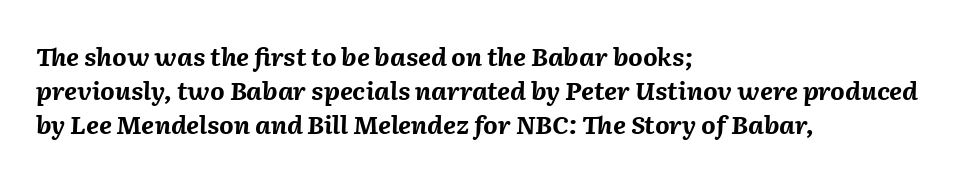
Q: Is the text bold? A: Yes.
Q: Is the text italic (slanted)? A: Yes, it leans right by about 2 degrees.
Q: Is the text underlined? A: No.
Q: How is the paragraph aligned? A: Left-aligned.
Q: Is the spacing between letters normal or unusually wide? A: Normal.
Q: Is the spacing between lines tight, normal or loose? A: Normal.
